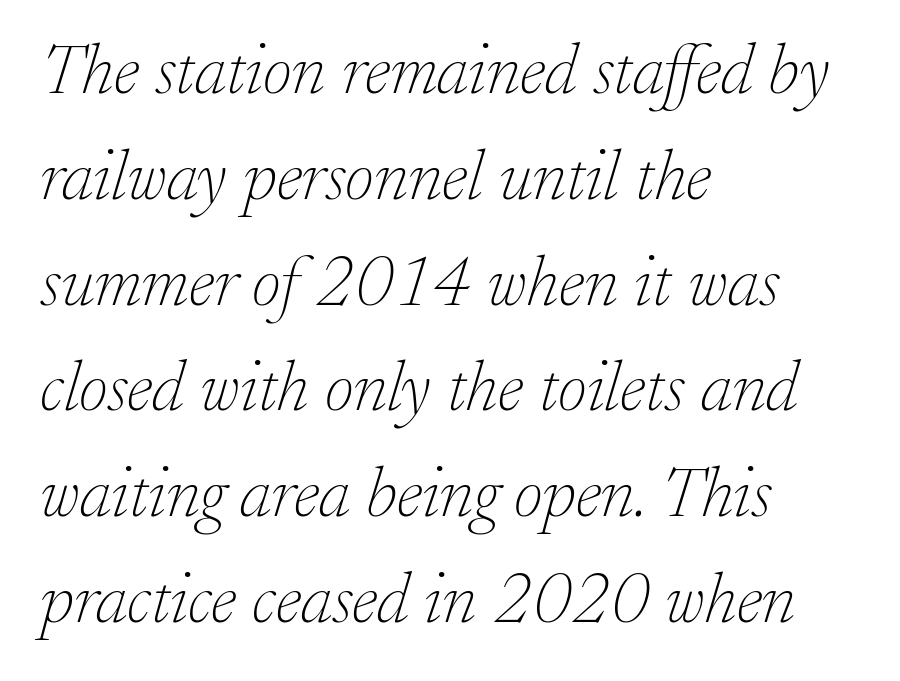
The image shows 71 px thin serif type, italic (leaning right); set left-aligned, normal line spacing (1.49x), normal letter spacing, not underlined; low stroke contrast and a small x-height.
